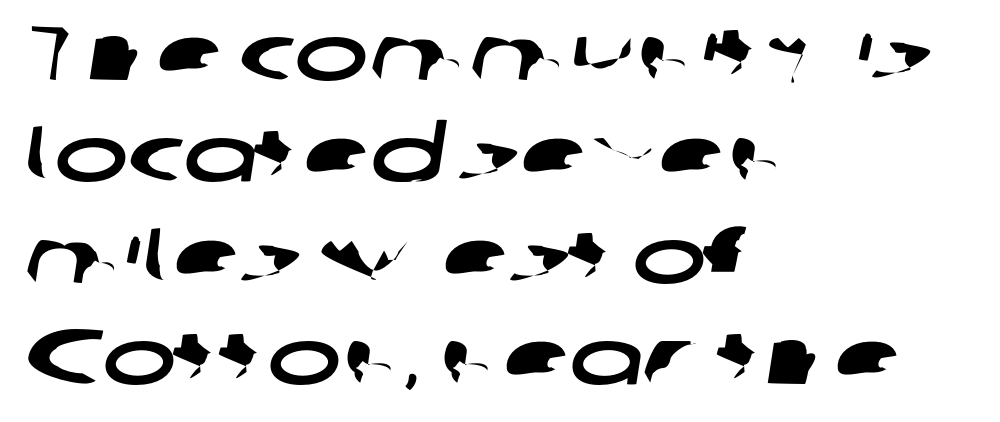
The image shows 78 px wide sans-serif type; set left-aligned, normal line spacing (1.3x), normal letter spacing, not underlined; low stroke contrast and a medium x-height.
